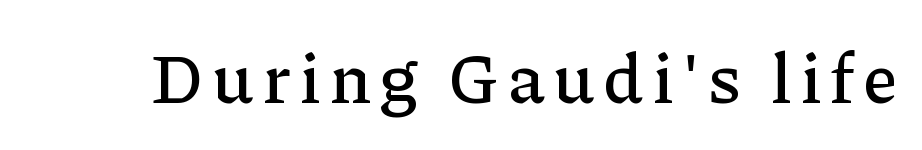
Q: Is the text italic (slanted)? A: No, it is upright.
Q: Is the typeface a serif or a sans-serif typeface? A: Serif.
Q: Is the text underlined? A: No.
Q: Width (condensed, normal, or wide)? A: Normal.
Q: Stroke contrast? A: Low.
Q: x-height? A: Medium.
Q: Monospaced? A: No.
